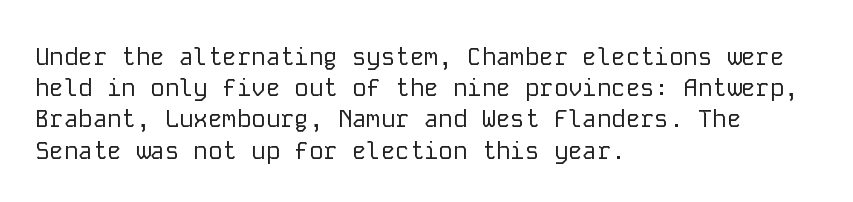
The image shows 24 px text type, upright; set left-aligned, normal line spacing (1.3x), normal letter spacing, not underlined.
